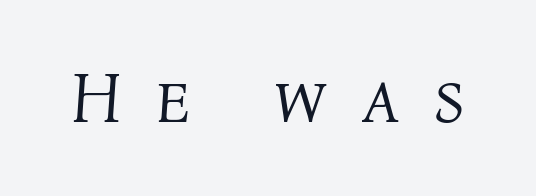
Q: Is the text bold? A: No.
Q: Is the text italic (slanted)? A: Yes, it leans right by about 4 degrees.
Q: Is the text underlined? A: No.
Q: Is the spacing between letters normal or unusually wide? A: Unusually wide.
Q: Width (condensed, normal, or wide)? A: Normal.
Q: Stroke contrast? A: Medium.
Q: x-height? A: Medium.
Q: Monospaced? A: No.
